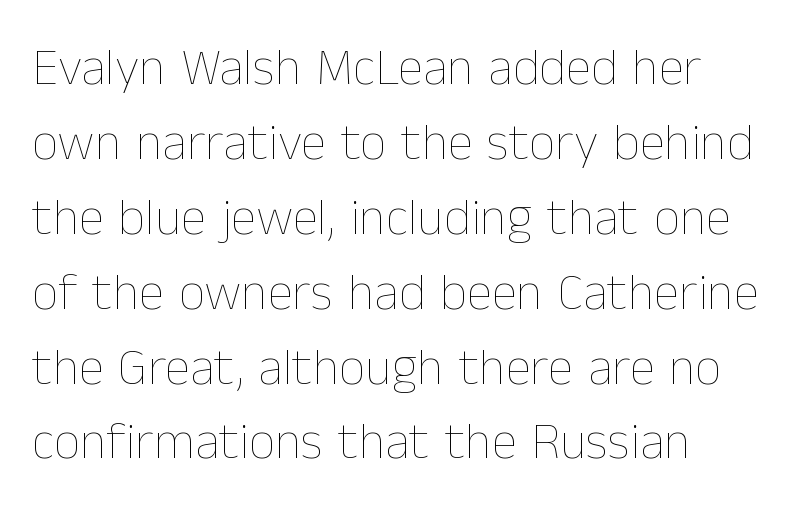
Is this a fixed-width face? No — the glyphs have proportional, varying widths. Honestly, the letter spacing is just normal — you wouldn't notice it. Check under the words: just untouched page. This is roman type, the default non-slanted kind. The weight would be labelled regular, book, light, or lighter still. Honestly, the row spacing looks completely unremarkable.
